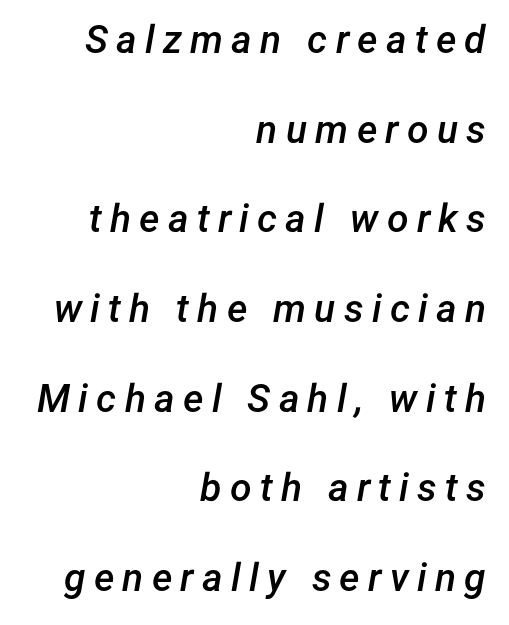
The image shows 39 px semibold type, italic (leaning right); set right-aligned, loose line spacing (2.3x), unusually wide letter spacing (+0.21 em), not underlined; low stroke contrast and a medium x-height.
